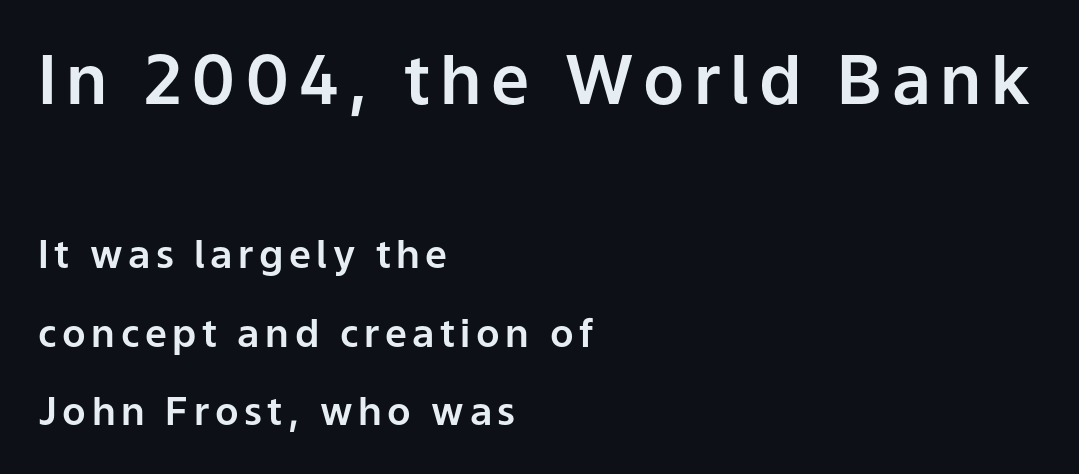
{"serif": "no", "italic": "no", "width": "normal", "stroke_contrast": "low", "x_height": "medium", "monospaced": "no", "underline": "no", "align": "left", "line_spacing": "loose", "line_spacing_ratio": 2.02, "larger_block": "first", "size_ratio": 1.74, "glyph_px": 68}
